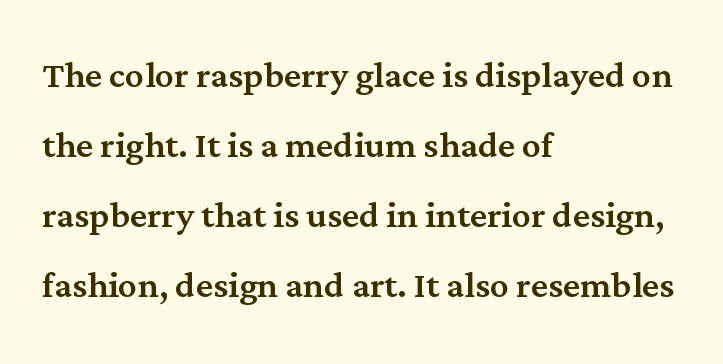
The image shows 47 px serif type, upright; set left-aligned, normal line spacing (1.49x), normal letter spacing, not underlined; medium stroke contrast and a medium x-height.
